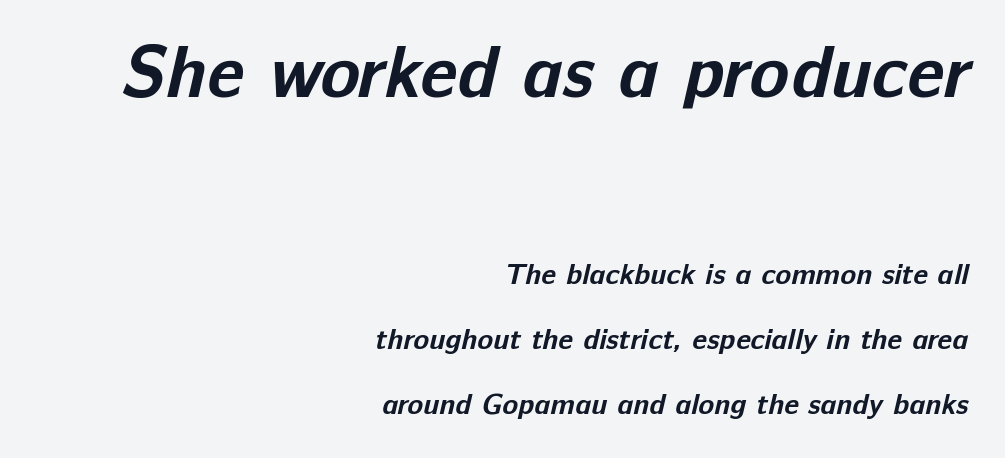
{"serif": "no", "bold": "yes", "weight": "bold", "width": "normal", "stroke_contrast": "low", "x_height": "medium", "monospaced": "no", "underline": "no", "align": "right", "line_spacing": "loose", "line_spacing_ratio": 2.24, "letter_spacing": "normal", "letter_spacing_em": 0.0, "larger_block": "first", "size_ratio": 2.52, "glyph_px": 73}
